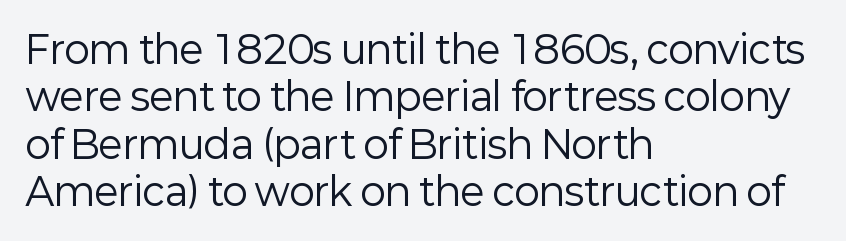
{"serif": "no", "italic": "no", "bold": "no", "weight": "regular", "width": "normal", "stroke_contrast": "low", "x_height": "medium", "monospaced": "no", "underline": "no", "align": "left", "line_spacing": "normal", "line_spacing_ratio": 1.25, "letter_spacing": "normal", "letter_spacing_em": 0.0, "glyph_px": 38}
